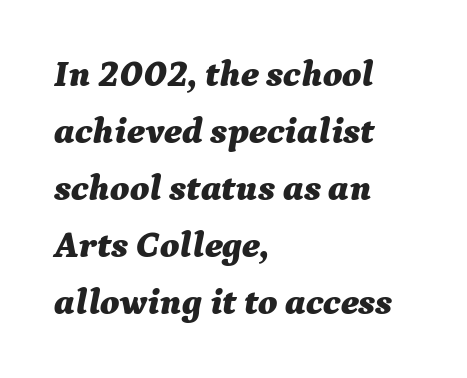
Notice how the passage keeps a crisp vertical edge on the left only. The glyphs are unaccompanied by any horizontal stroke below them. Strokes here are thick enough to call this a true bold. Quick note: italic.
